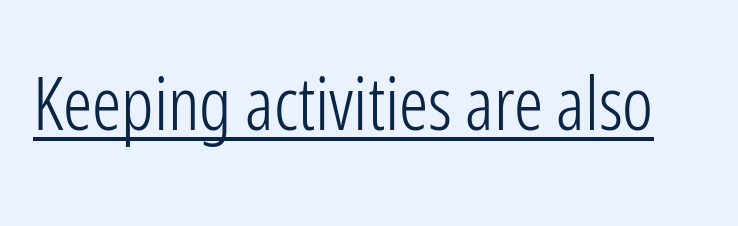
{"serif": "no", "italic": "no", "bold": "no", "weight": "light", "width": "condensed", "stroke_contrast": "low", "x_height": "medium", "monospaced": "no", "underline": "yes", "letter_spacing": "normal", "letter_spacing_em": 0.0, "glyph_px": 73}
